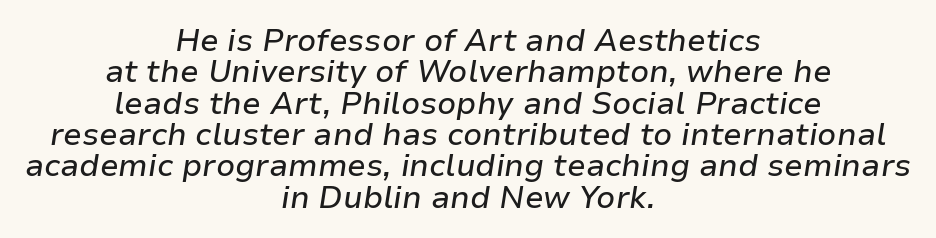
Think of a printed novel: that variable character pitch is what you see here. The typography opts for an oblique posture over an upright one. Glance below the letters and you will spot only blank space. A centered setting, common on invitations and titles, is used for this passage. Characters follow at the spacing the type designer built in.
